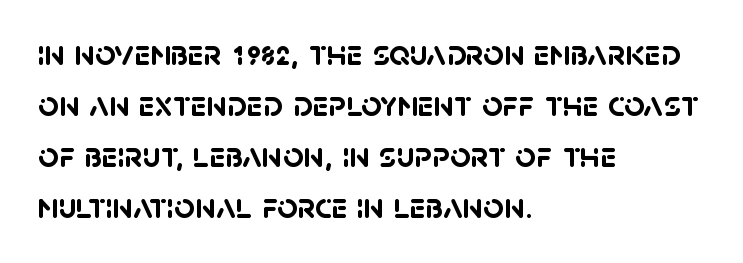
These lines stack with their left ends in a neat column. Compared with typical body copy, the letter spacing here is the same. Interline gaps are of average width in this sample. Look at the stroke-to-counter ratio: heavy, a bold. Quick note: underline off. Note the varied advance widths — an 'i' is clearly narrower than an 'm'.
